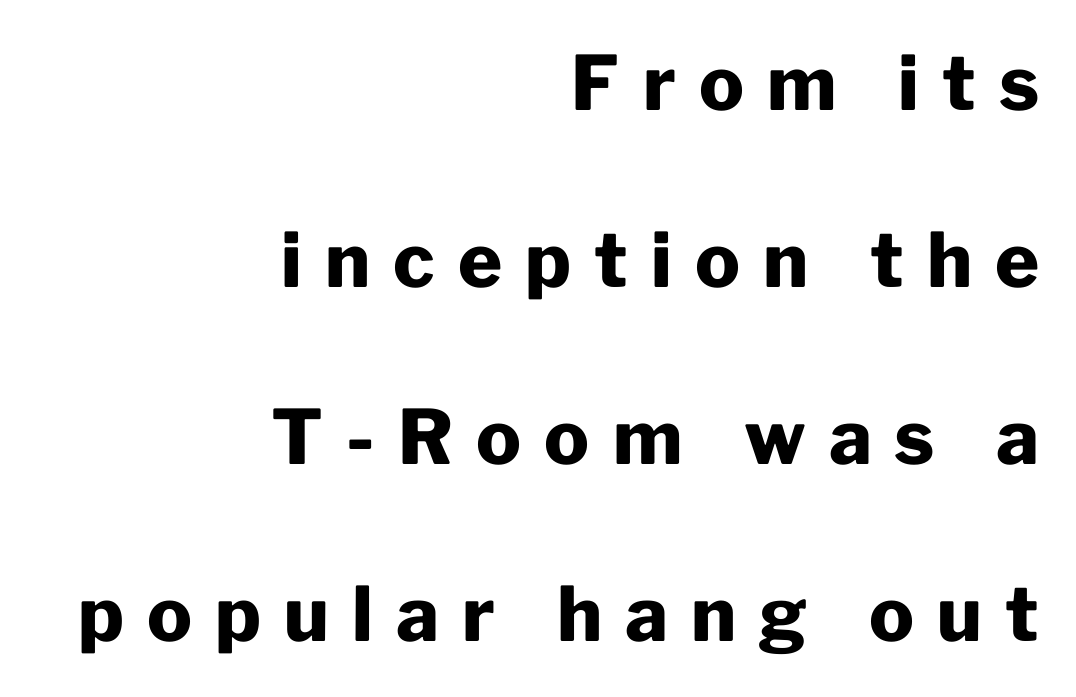
{"serif": "no", "italic": "no", "bold": "yes", "weight": "heavy", "width": "normal", "stroke_contrast": "low", "x_height": "medium", "monospaced": "no", "underline": "no", "align": "right", "line_spacing": "loose", "line_spacing_ratio": 2.36, "letter_spacing": "wide", "letter_spacing_em": 0.31, "glyph_px": 75}
